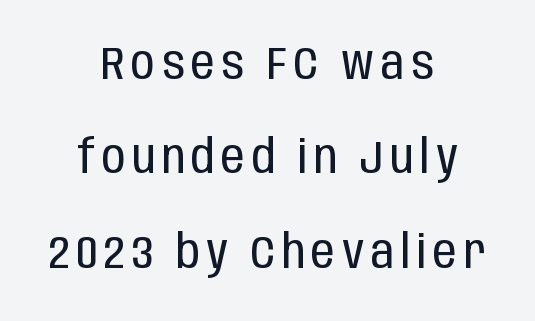
The image shows 47 px regular-weight, condensed sans-serif type, upright; set centered, loose line spacing (2.01x), not underlined; low stroke contrast and a large x-height.
